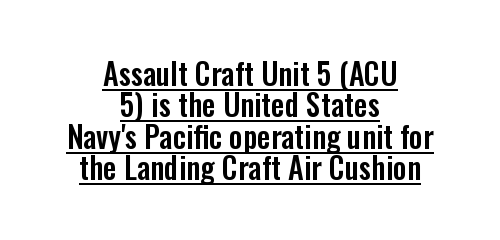
{"serif": "no", "italic": "no", "width": "condensed", "stroke_contrast": "low", "x_height": "medium", "monospaced": "no", "underline": "yes", "align": "center", "line_spacing": "tight", "line_spacing_ratio": 1.05, "letter_spacing": "normal", "letter_spacing_em": 0.0, "glyph_px": 30}
